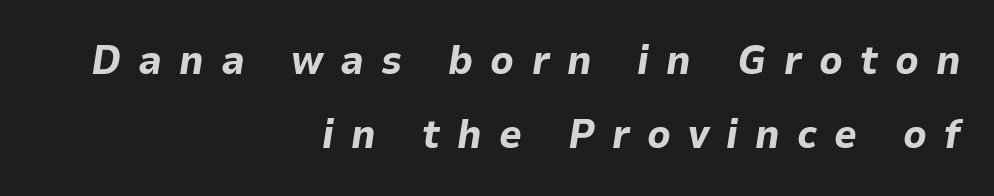
{"italic": "yes", "lean": "right", "slant_degrees": 9, "bold": "yes", "weight": "bold", "width": "normal", "stroke_contrast": "low", "x_height": "medium", "monospaced": "no", "underline": "no", "align": "right", "line_spacing_ratio": 1.85, "letter_spacing": "wide", "letter_spacing_em": 0.43, "glyph_px": 40}
